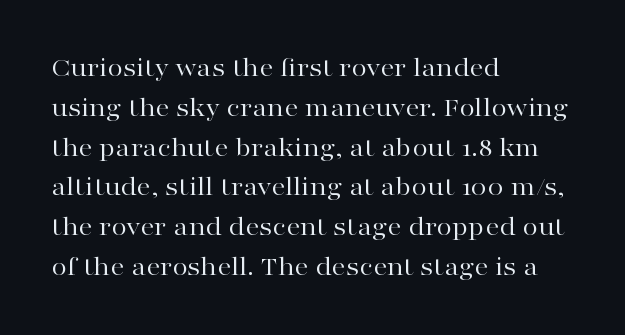
{"serif": "yes", "italic": "no", "bold": "no", "weight": "regular", "width": "wide", "stroke_contrast": "high", "x_height": "medium", "monospaced": "no", "underline": "no", "align": "left", "line_spacing": "normal", "line_spacing_ratio": 1.42, "letter_spacing": "normal", "letter_spacing_em": 0.0, "glyph_px": 28}
